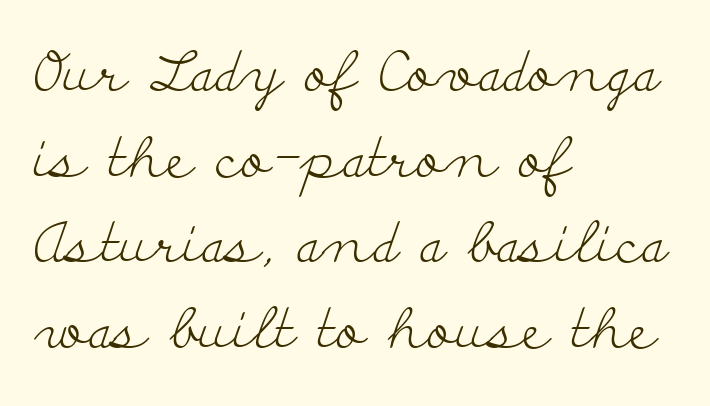
The image shows 56 px light, wide serif type; set left-aligned, normal line spacing (1.53x), normal letter spacing, not underlined; low stroke contrast and a small x-height.
